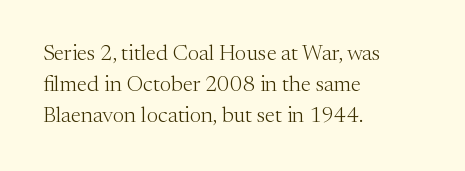
{"italic": "no", "bold": "no", "underline": "no", "align": "left", "line_spacing": "normal", "line_spacing_ratio": 1.4, "letter_spacing": "normal", "letter_spacing_em": 0.0, "glyph_px": 22}
